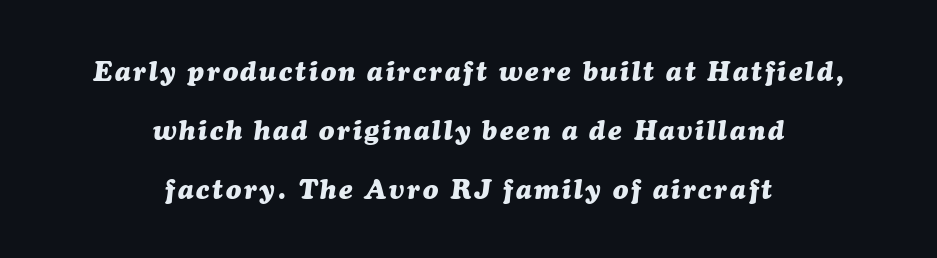
{"italic": "yes", "lean": "right", "slant_degrees": 7, "bold": "yes", "weight": "heavy", "width": "normal", "stroke_contrast": "medium", "x_height": "medium", "monospaced": "no", "underline": "no", "align": "center", "line_spacing": "loose", "line_spacing_ratio": 2.11, "glyph_px": 28}
